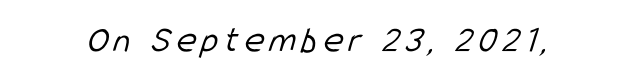
{"serif": "no", "bold": "no", "weight": "light", "width": "condensed", "stroke_contrast": "low", "x_height": "medium", "monospaced": "no", "underline": "no", "glyph_px": 38}
